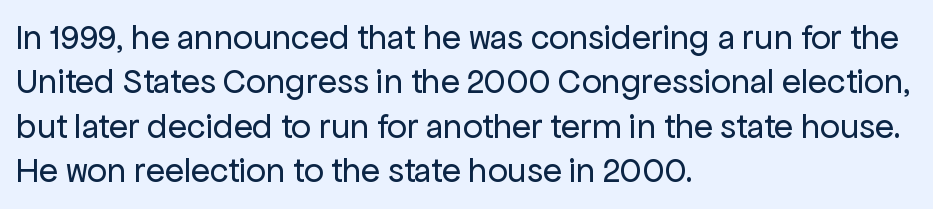
{"serif": "no", "italic": "no", "bold": "no", "weight": "regular", "width": "normal", "stroke_contrast": "low", "x_height": "medium", "monospaced": "no", "underline": "no", "align": "left", "line_spacing": "normal", "line_spacing_ratio": 1.27, "letter_spacing": "normal", "letter_spacing_em": 0.0, "glyph_px": 35}
